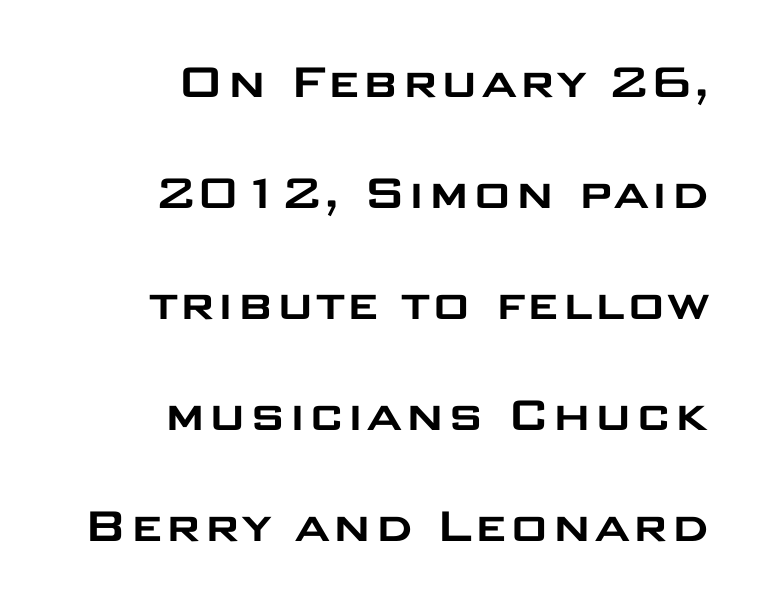
This rendering leaves character spacing at its baseline value. A typesetter would mark this as roman, not italic. Does the copy run flush right? Yes — the right margin is perfectly even. Decoration check: the copy has no underline. Varying glyph widths throughout — classic text-font behaviour. Summary of vertical rhythm: relaxed, with wide interline spacing.
